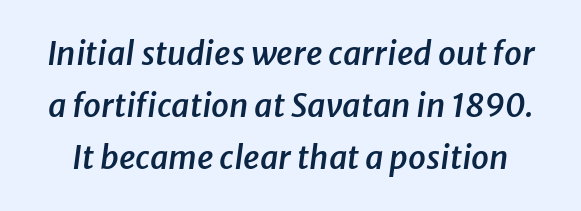
{"italic": "yes", "lean": "right", "slant_degrees": 8, "bold": "semi", "weight": "semibold", "width": "normal", "stroke_contrast": "low", "x_height": "medium", "monospaced": "no", "underline": "no", "line_spacing": "normal", "line_spacing_ratio": 1.62, "letter_spacing": "normal", "letter_spacing_em": 0.0, "glyph_px": 32}
